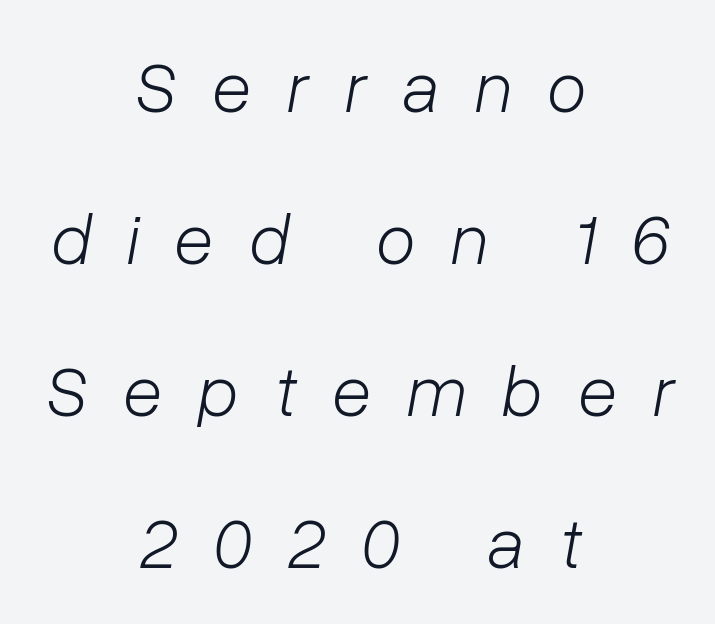
{"italic": "yes", "lean": "right", "slant_degrees": 10, "bold": "no", "weight": "light", "width": "normal", "stroke_contrast": "low", "x_height": "medium", "monospaced": "no", "underline": "no", "align": "center", "line_spacing": "loose", "line_spacing_ratio": 2.11, "letter_spacing": "wide", "letter_spacing_em": 0.5, "glyph_px": 72}
